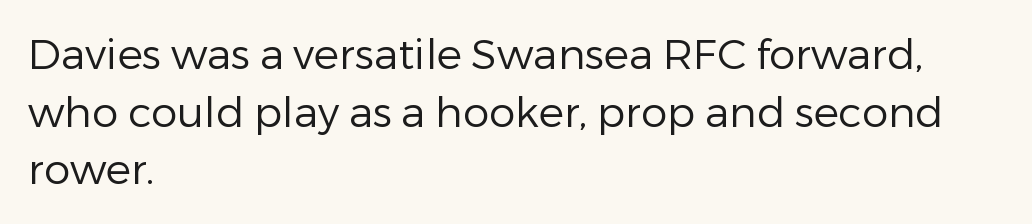
Does the lettering tilt? It doesn't — this is upright. Just letters on the line, the space beneath them empty. No heavy texture on the line: the type isn't bold. Summary of vertical rhythm: regular, with standard interline spacing. The characters display no serif detailing; their extremities are plain. These lines stack with their left ends in a neat column.
